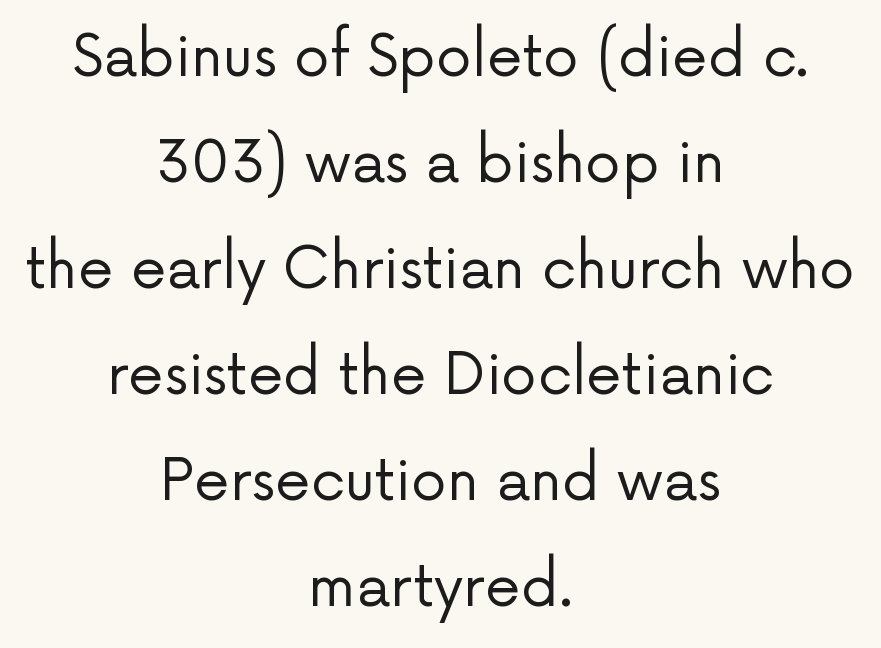
{"serif": "no", "italic": "no", "bold": "no", "weight": "regular", "width": "normal", "stroke_contrast": "low", "x_height": "medium", "monospaced": "no", "underline": "no", "align": "center", "line_spacing_ratio": 1.86, "letter_spacing": "normal", "letter_spacing_em": 0.0, "glyph_px": 57}
